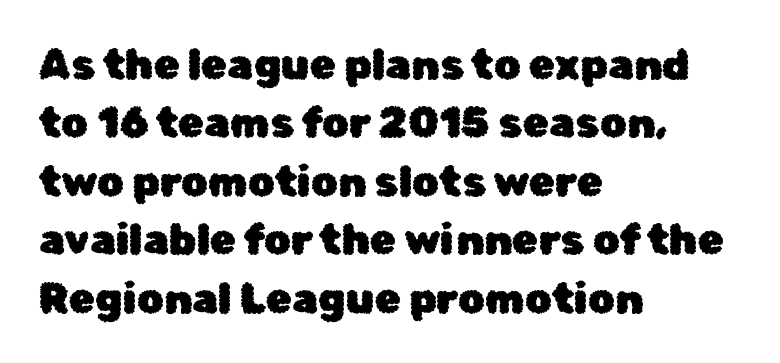
{"serif": "no", "italic": "no", "width": "normal", "stroke_contrast": "low", "x_height": "medium", "monospaced": "no", "underline": "no", "align": "left", "line_spacing": "normal", "line_spacing_ratio": 1.39, "letter_spacing": "normal", "letter_spacing_em": 0.0, "glyph_px": 42}
